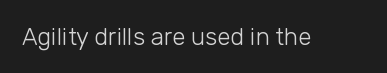
Only glyphs here, with clear space below each row. Notice how the stems are strictly vertical — no italics here. Between one letter and the next there's only the usual sliver of space. Is this a heavy cut? Hardly; it is regular or lighter.
